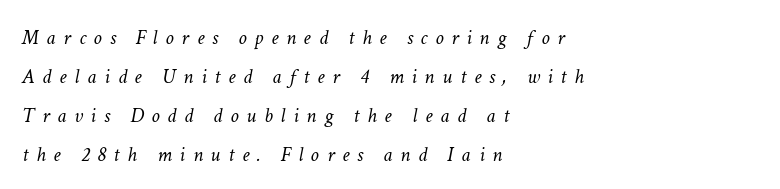
Students, note that the glyphs here are deliberately spaced far apart. The typeface has the unassuming heft of standard copy or less. The letters are slanted; this is an italic face. These lines are set flush left with a ragged right edge. Rule under the text: the space is simply empty.
